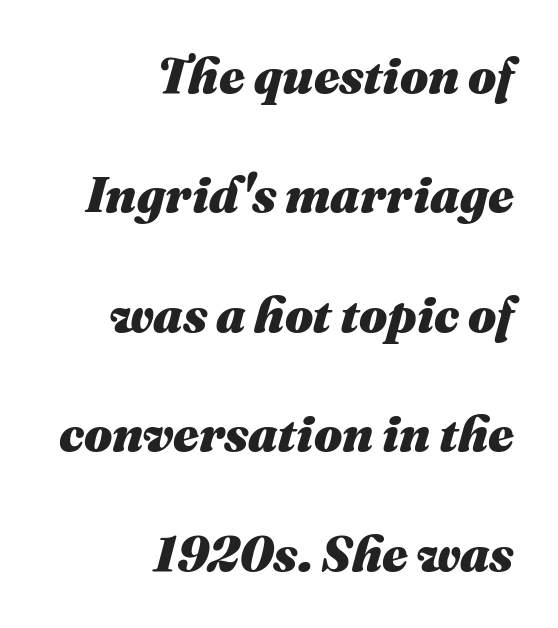
Q: Is the text bold? A: Yes.
Q: Is the text italic (slanted)? A: Yes, it leans right by about 16 degrees.
Q: Is the text underlined? A: No.
Q: How is the paragraph aligned? A: Right-aligned.
Q: Is the spacing between letters normal or unusually wide? A: Normal.
Q: Is the spacing between lines tight, normal or loose? A: Loose.
Q: Width (condensed, normal, or wide)? A: Normal.
Q: Stroke contrast? A: Medium.
Q: x-height? A: Medium.
Q: Monospaced? A: No.
